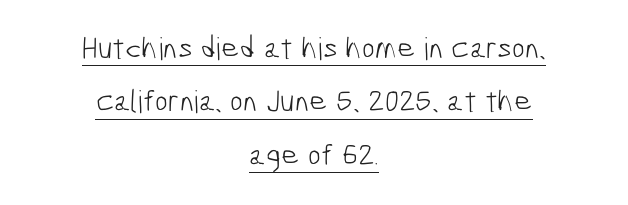
The image shows 31 px light, condensed sans-serif type; set centered, line spacing 1.72x, normal letter spacing, underlined; low stroke contrast and a medium x-height.
